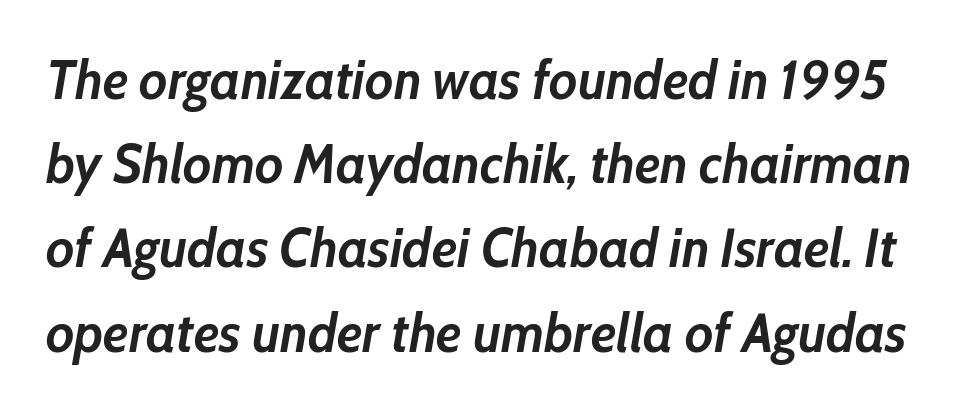
The image shows 54 px semibold type, italic (leaning right); set normal line spacing (1.56x), normal letter spacing, not underlined; low stroke contrast and a medium x-height.
